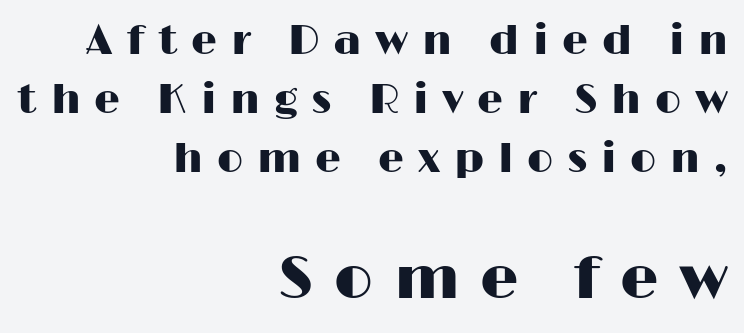
These lines are rendered in a variable-pitch font. Beneath every word, the page is bare. These lines were composed using upright roman letters. This layout puts the modest block above and the oversized block below. Short and long lines alike share a common ending point at right. Does extra space separate the letters? Yes, quite a lot of it.
